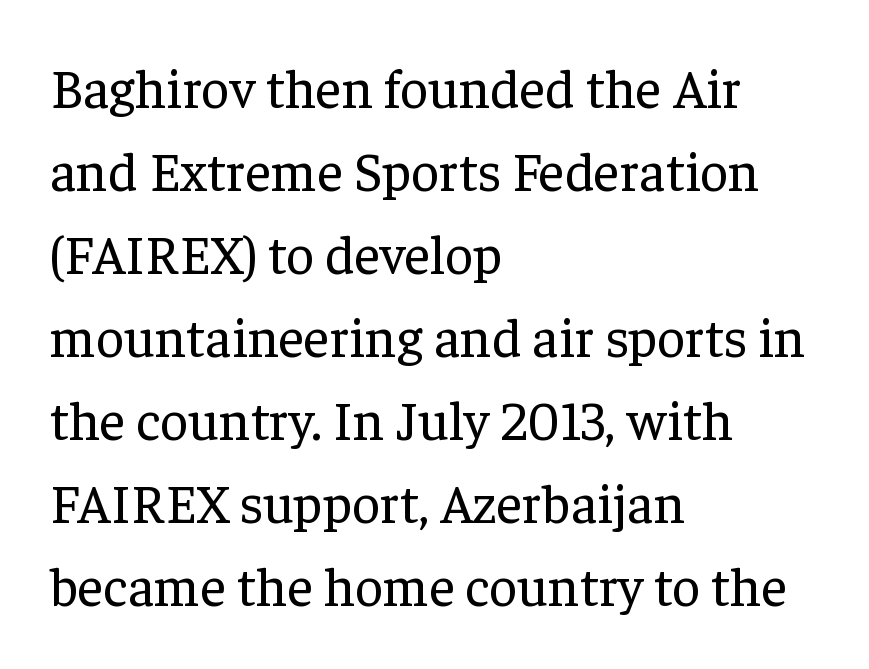
Q: Is the text bold? A: No.
Q: Is the text italic (slanted)? A: No, it is upright.
Q: Is the typeface a serif or a sans-serif typeface? A: Serif.
Q: Is the text underlined? A: No.
Q: How is the paragraph aligned? A: Left-aligned.
Q: Is the spacing between letters normal or unusually wide? A: Normal.
Q: Is the spacing between lines tight, normal or loose? A: Normal.
Q: Width (condensed, normal, or wide)? A: Normal.
Q: Stroke contrast? A: Low.
Q: x-height? A: Medium.
Q: Monospaced? A: No.
